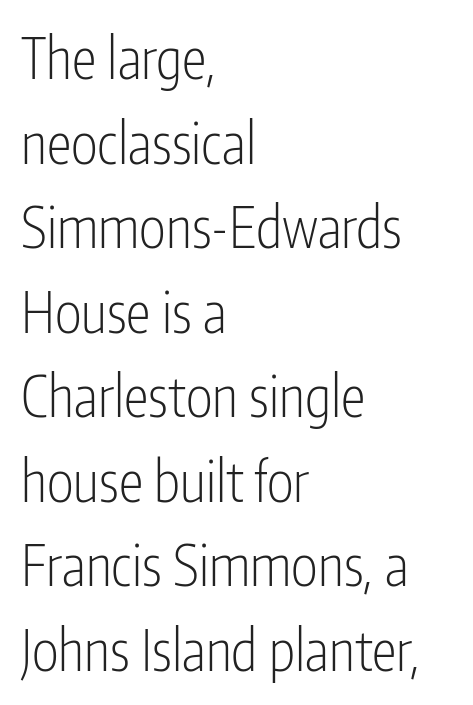
You could not count columns in this text — the font is proportionally spaced. These lines sit exactly where default settings would place them. To sum up the face: it is a sans, with no serifs. It's the straight-up-and-down kind of type.
